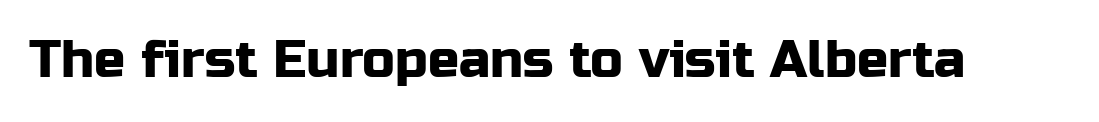
Q: Is the text italic (slanted)? A: No, it is upright.
Q: Is the typeface a serif or a sans-serif typeface? A: Sans-serif.
Q: Is the text underlined? A: No.
Q: Is the spacing between letters normal or unusually wide? A: Normal.
Q: Width (condensed, normal, or wide)? A: Normal.
Q: Stroke contrast? A: Low.
Q: x-height? A: Medium.
Q: Monospaced? A: No.
